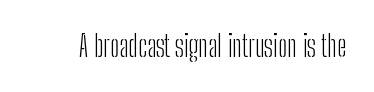
Q: Is the text bold? A: No.
Q: Is the text italic (slanted)? A: No, it is upright.
Q: Is the typeface a serif or a sans-serif typeface? A: Sans-serif.
Q: Is the text underlined? A: No.
Q: Is the spacing between letters normal or unusually wide? A: Normal.
Q: Width (condensed, normal, or wide)? A: Condensed.
Q: Stroke contrast? A: Low.
Q: x-height? A: Medium.
Q: Monospaced? A: No.
